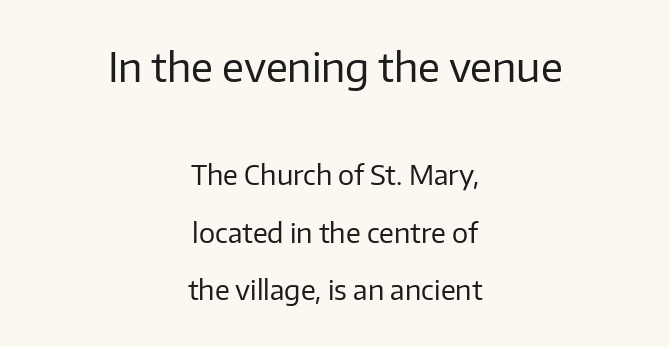
Compared with typical paragraphs, the rows here are farther apart. Horizontally, the lines are justified to the midpoint only. Letterform terminals end flat and unadorned throughout the passage. Note the varied advance widths — an 'i' is clearly narrower than an 'm'.
